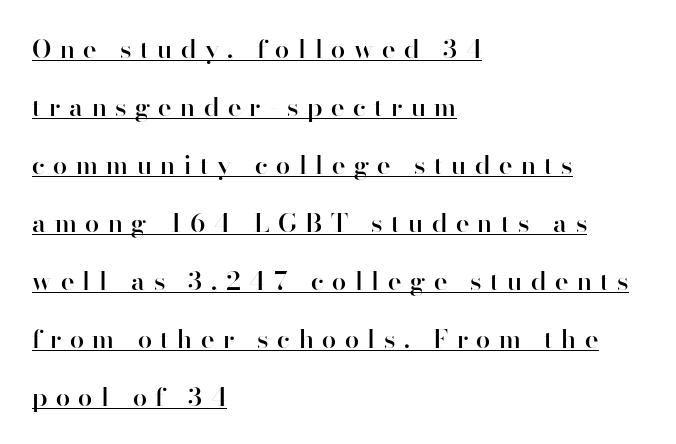
The rendering uses a large line-height, opening up the rows. The glyphs are accompanied by a horizontal stroke just below them. The axis of the letterforms is exactly vertical. In CSS terms this would be text-align: left.
